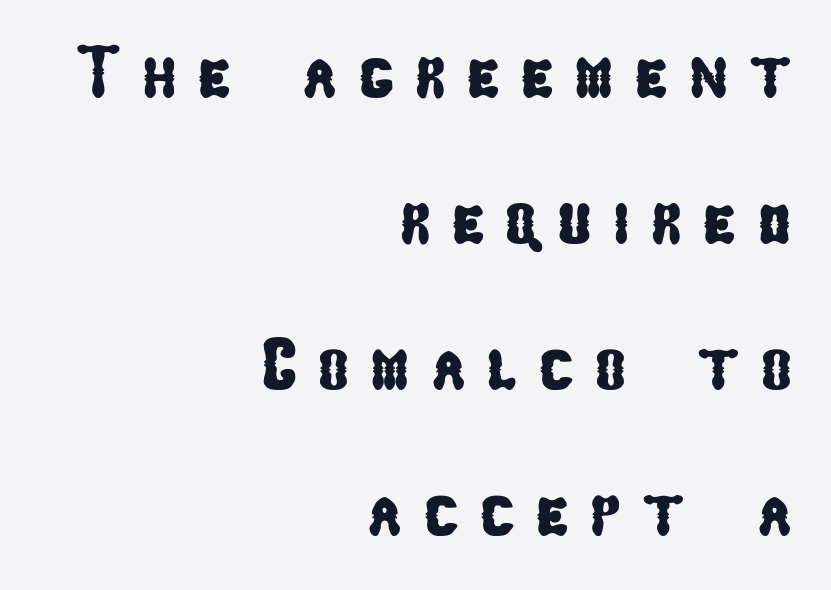
Q: Is the typeface a serif or a sans-serif typeface? A: Sans-serif.
Q: Is the text underlined? A: No.
Q: How is the paragraph aligned? A: Right-aligned.
Q: Is the spacing between letters normal or unusually wide? A: Unusually wide.
Q: Is the spacing between lines tight, normal or loose? A: Loose.
Q: Width (condensed, normal, or wide)? A: Condensed.
Q: Stroke contrast? A: Low.
Q: x-height? A: Medium.
Q: Monospaced? A: No.
